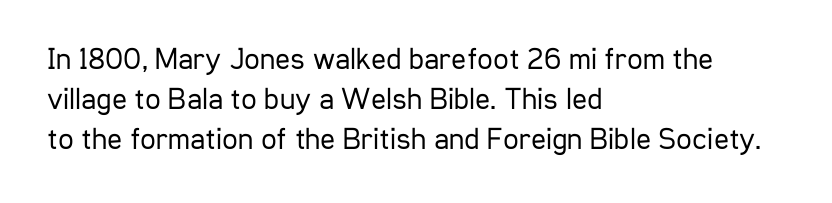
The line-height multiplier appears to be the usual default. Typeset ragged right — the left edge is the straight one. A bare baseline throughout the passage. A typesetter would call this zero additional tracking. The letters advance in unequal steps, a hallmark of proportional type.
